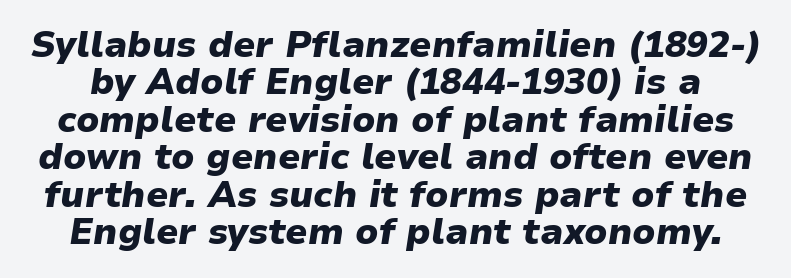
Q: Is the text bold? A: Yes.
Q: Is the text italic (slanted)? A: Yes, it leans right by about 9 degrees.
Q: Is the text underlined? A: No.
Q: Is the spacing between letters normal or unusually wide? A: Normal.
Q: Is the spacing between lines tight, normal or loose? A: Tight.
Q: Width (condensed, normal, or wide)? A: Normal.
Q: Stroke contrast? A: Low.
Q: x-height? A: Medium.
Q: Monospaced? A: No.
